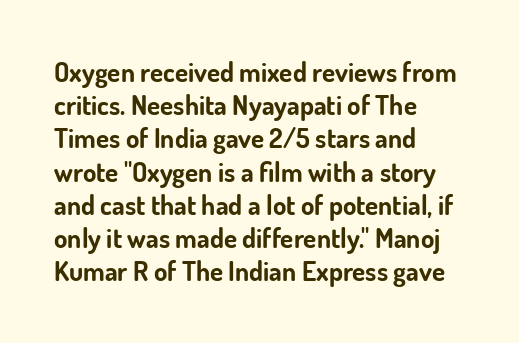
{"italic": "no", "bold": "yes", "underline": "no", "align": "left", "line_spacing_ratio": 1.23, "letter_spacing": "normal", "letter_spacing_em": 0.0, "glyph_px": 27}
